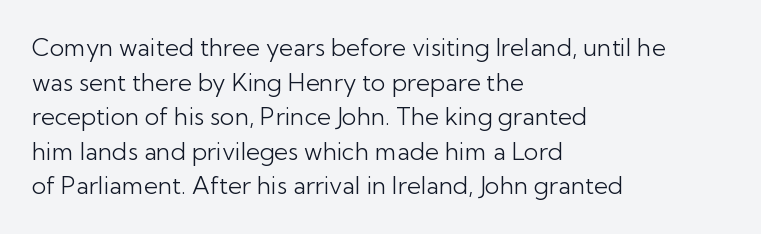
Q: Is the text bold? A: No.
Q: Is the text italic (slanted)? A: No, it is upright.
Q: Is the text underlined? A: No.
Q: How is the paragraph aligned? A: Left-aligned.
Q: Is the spacing between letters normal or unusually wide? A: Normal.
Q: Is the spacing between lines tight, normal or loose? A: Normal.
